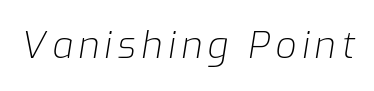
Stem width sits at or under what a default text font uses. The glyphs are unaccompanied by any horizontal stroke below them. Do the characters align in a grid? No, the font is proportional. The typography opts for an oblique posture over an upright one.
